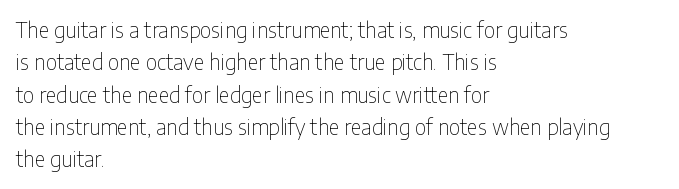
Q: Is the text bold? A: No.
Q: Is the text italic (slanted)? A: No, it is upright.
Q: Is the text underlined? A: No.
Q: How is the paragraph aligned? A: Left-aligned.
Q: Is the spacing between letters normal or unusually wide? A: Normal.
Q: Is the spacing between lines tight, normal or loose? A: Normal.
